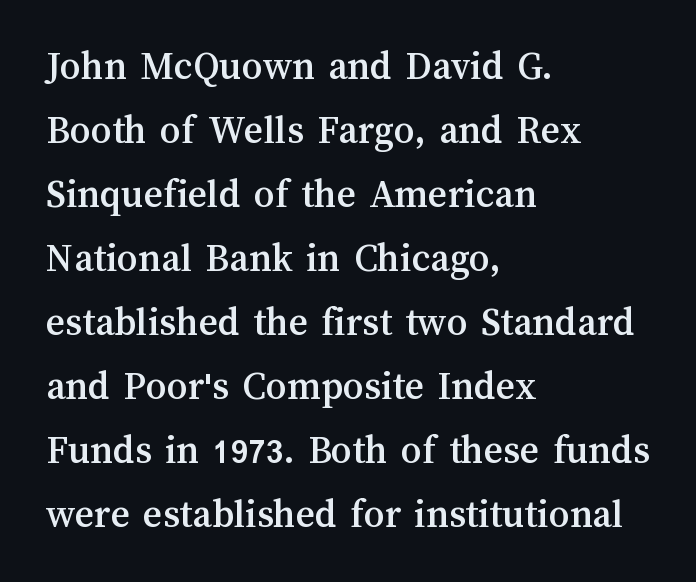
{"italic": "no", "width": "normal", "stroke_contrast": "medium", "x_height": "medium", "monospaced": "no", "underline": "no", "align": "left", "line_spacing": "normal", "line_spacing_ratio": 1.56, "letter_spacing": "normal", "letter_spacing_em": 0.0, "glyph_px": 41}
